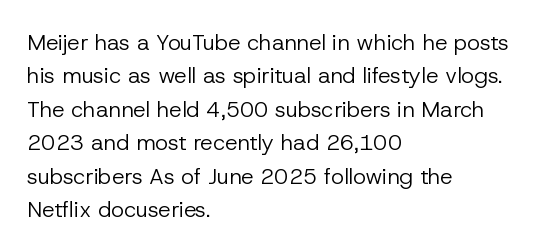
{"italic": "no", "bold": "no", "underline": "no", "align": "left", "line_spacing": "normal", "line_spacing_ratio": 1.52, "letter_spacing": "normal", "letter_spacing_em": 0.0, "glyph_px": 22}
